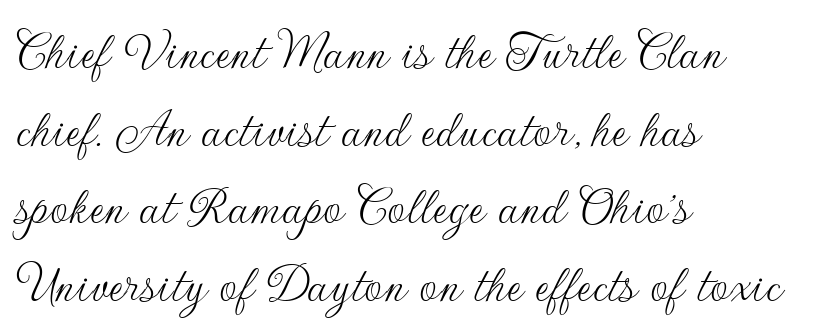
{"serif": "no", "bold": "no", "weight": "thin", "width": "normal", "stroke_contrast": "low", "x_height": "small", "monospaced": "no", "underline": "no", "align": "left", "line_spacing": "normal", "line_spacing_ratio": 1.36, "letter_spacing": "normal", "letter_spacing_em": 0.0, "glyph_px": 57}
